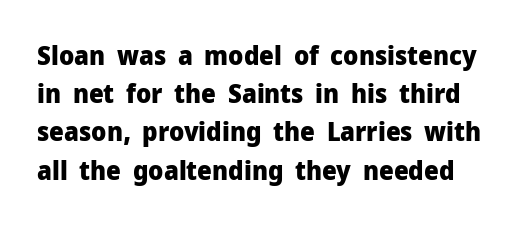
Q: Is the text bold? A: Yes.
Q: Is the text italic (slanted)? A: No, it is upright.
Q: Is the text underlined? A: No.
Q: Is the spacing between letters normal or unusually wide? A: Normal.
Q: Is the spacing between lines tight, normal or loose? A: Normal.
